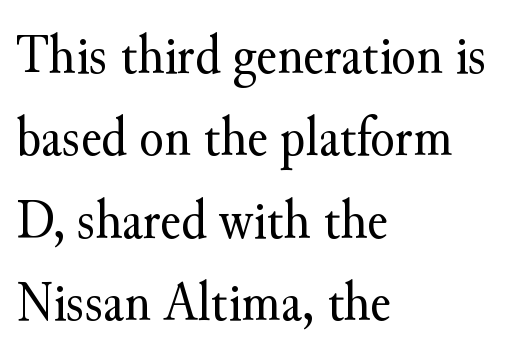
Spacing verdict: proportional, widths tailored to each character. A typesetter would label this face a serif. The line-height multiplier appears to be the usual default. Vertical stems look standard width or narrower in stroke. Has an underline been added? It has not. You could call the tracking neutral — neither tight nor loose.
